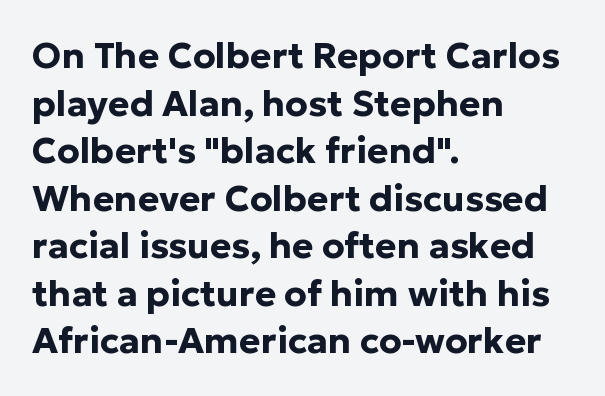
Does extra space separate the letters? No, they use regular spacing. One glance says typical: line gaps are just what's usual. A roman cut, with each character standing at attention. Look at the stroke-to-counter ratio: heavy, a bold. You could not count columns in this text — the font is proportionally spaced. A classic flush-left, rag-right setting is used for this passage.
